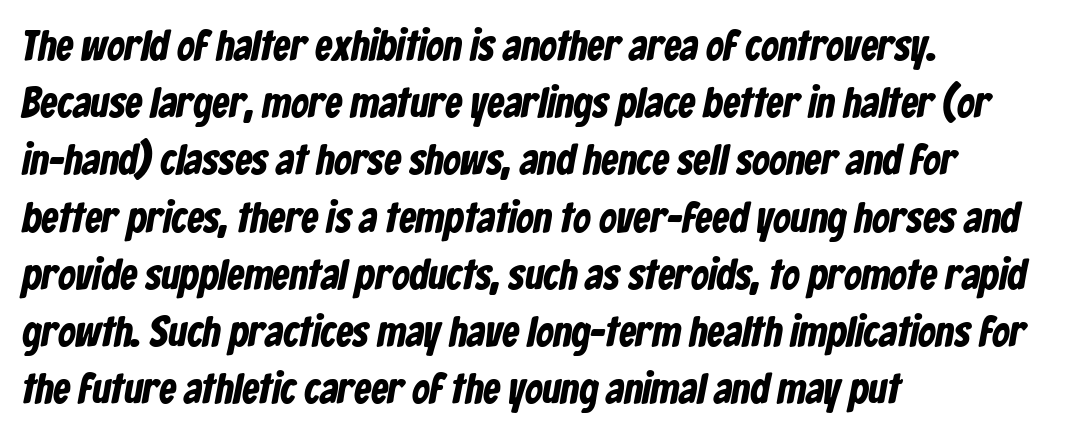
Q: Is the text bold? A: Yes.
Q: Is the typeface a serif or a sans-serif typeface? A: Sans-serif.
Q: Is the text underlined? A: No.
Q: How is the paragraph aligned? A: Left-aligned.
Q: Is the spacing between letters normal or unusually wide? A: Normal.
Q: Is the spacing between lines tight, normal or loose? A: Normal.
Q: Width (condensed, normal, or wide)? A: Condensed.
Q: Stroke contrast? A: Low.
Q: x-height? A: Medium.
Q: Monospaced? A: No.
